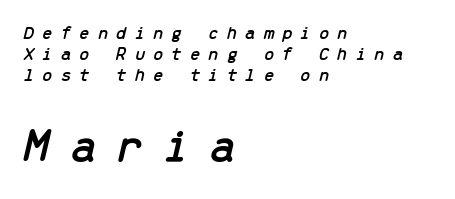
The image shows 48 px text type, italic (leaning right), monospaced; set left-aligned, tight line spacing (1.1x), unusually wide letter spacing (+0.41 em), not underlined; the second (bottom) block is 2.53x larger; low stroke contrast and a medium x-height.
